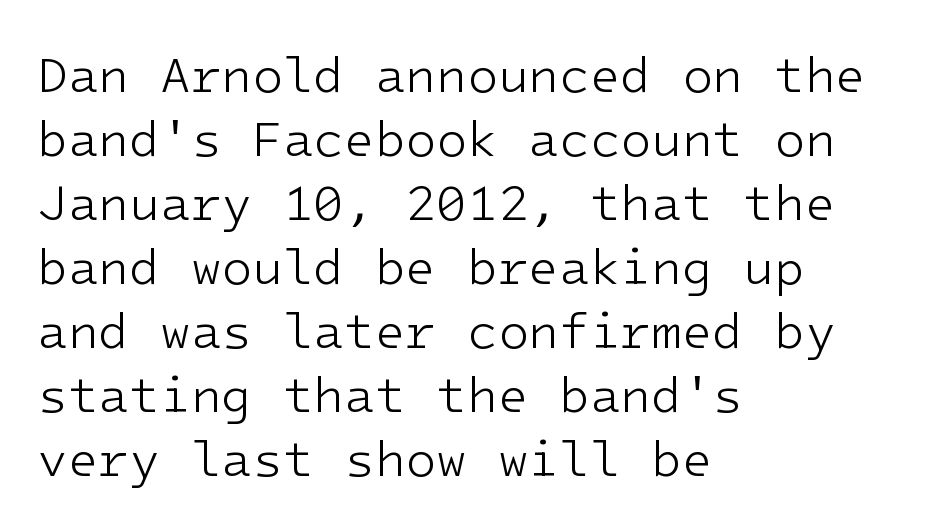
The image shows 50 px light sans-serif type, upright, monospaced; set left-aligned, normal line spacing (1.28x), normal letter spacing, not underlined; low stroke contrast and a medium x-height.
